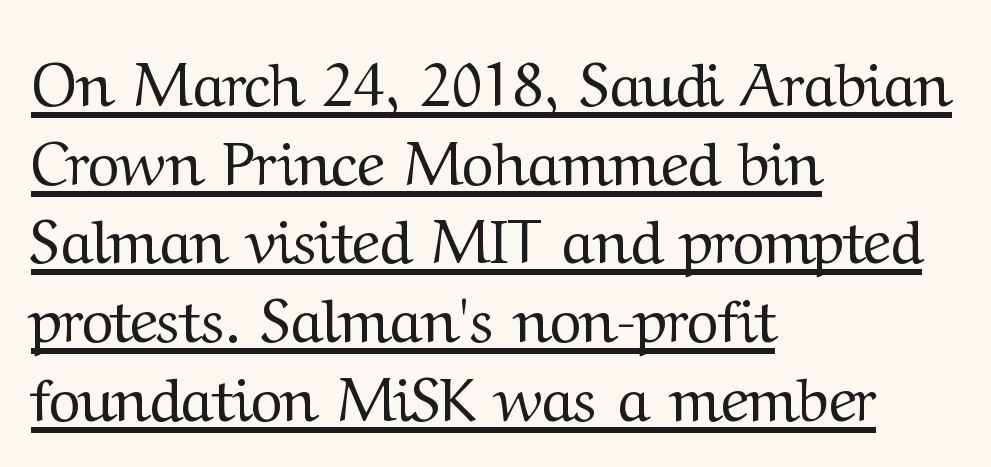
The image shows 61 px regular-weight serif type, upright; set left-aligned, normal line spacing (1.29x), normal letter spacing, underlined; medium stroke contrast and a medium x-height.
